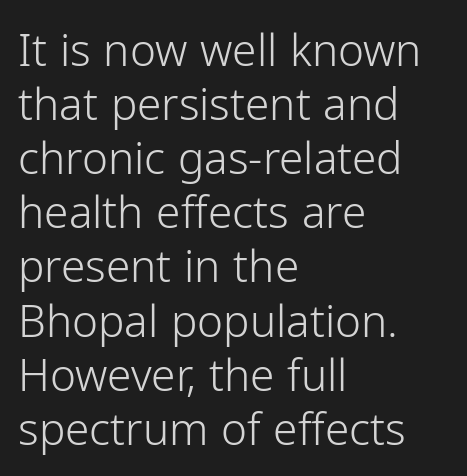
The image shows 44 px light sans-serif type, upright; set left-aligned, line spacing 1.23x, normal letter spacing, not underlined; low stroke contrast and a medium x-height.
